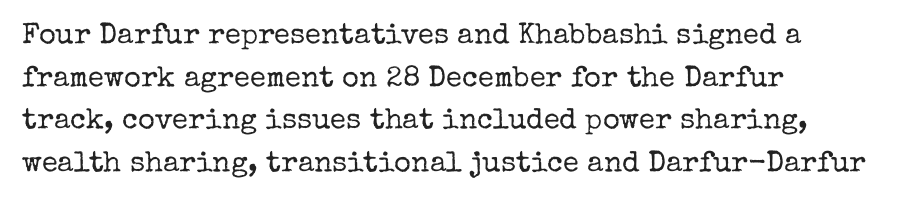
{"serif": "yes", "italic": "no", "bold": "no", "weight": "regular", "width": "normal", "stroke_contrast": "low", "x_height": "medium", "monospaced": "no", "underline": "no", "align": "left", "line_spacing": "normal", "line_spacing_ratio": 1.47, "letter_spacing": "normal", "letter_spacing_em": 0.0, "glyph_px": 29}
